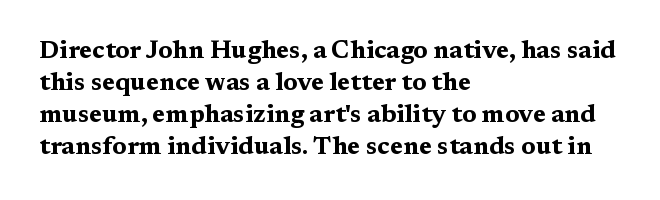
The typesetter chose a ragged-right arrangement here. The line texture is even and compact thanks to regular tracking. Summary of weight: heavy, a full bold. Vertically, the passage feels balanced, rows spaced as you'd expect. In terms of posture, this sample is upright.
